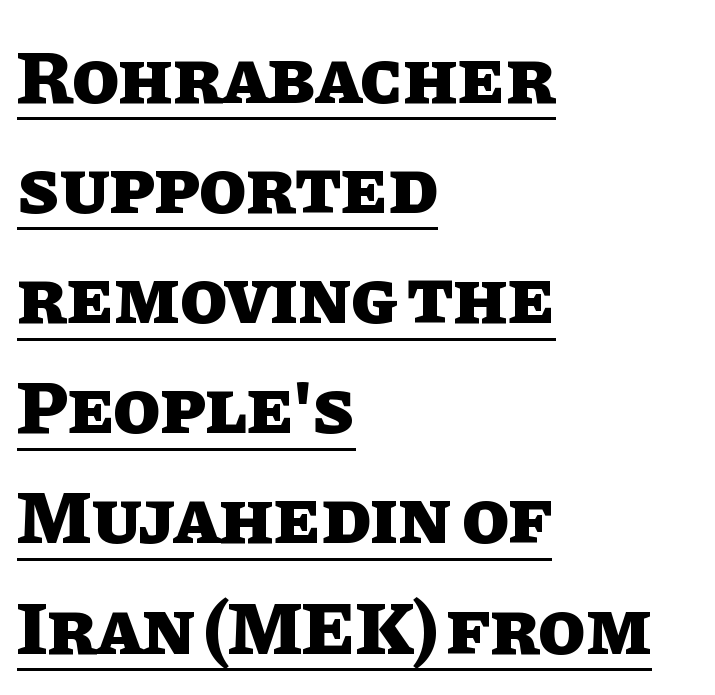
The image shows 77 px heavy type, upright; set left-aligned, normal line spacing (1.43x), normal letter spacing, underlined; low stroke contrast and a large x-height.
